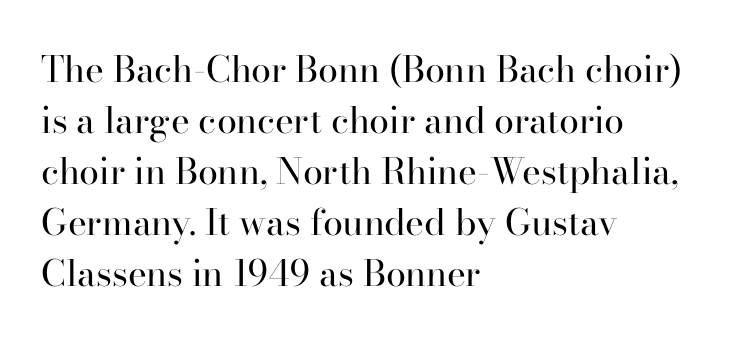
{"serif": "yes", "italic": "no", "bold": "no", "weight": "regular", "width": "normal", "stroke_contrast": "high", "x_height": "small", "monospaced": "no", "underline": "no", "align": "left", "line_spacing": "normal", "line_spacing_ratio": 1.42, "letter_spacing": "normal", "letter_spacing_em": 0.0, "glyph_px": 36}
